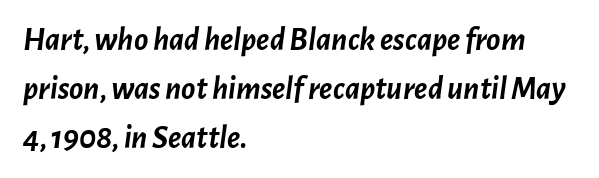
{"italic": "yes", "lean": "right", "slant_degrees": 7, "bold": "yes", "weight": "semibold", "width": "normal", "stroke_contrast": "low", "x_height": "medium", "monospaced": "no", "underline": "no", "align": "left", "line_spacing": "normal", "line_spacing_ratio": 1.48, "letter_spacing": "normal", "letter_spacing_em": 0.0, "glyph_px": 33}
